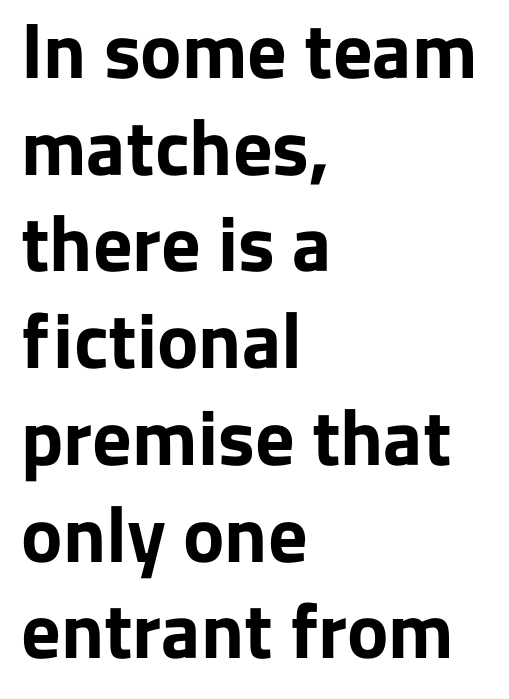
{"serif": "no", "italic": "no", "bold": "yes", "weight": "bold", "width": "normal", "stroke_contrast": "low", "x_height": "medium", "monospaced": "no", "underline": "no", "align": "left", "line_spacing_ratio": 1.24, "letter_spacing": "normal", "letter_spacing_em": 0.0, "glyph_px": 78}
